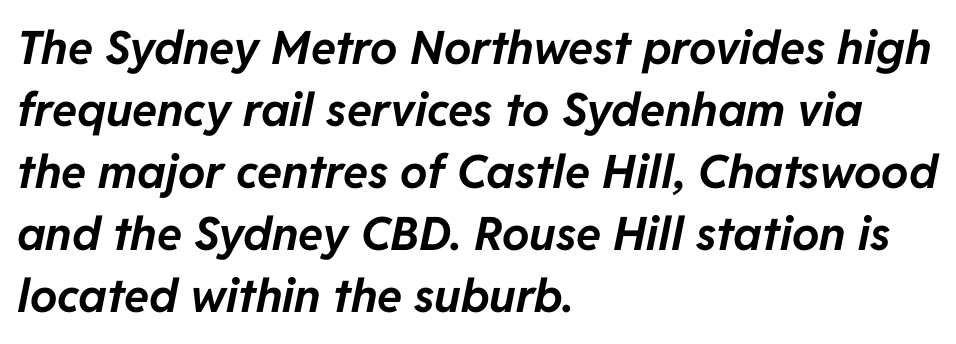
Emphasis-style slanted type is in use. Typesetter's note: full bold, strokes at maximum text heaviness. Casual observation: everything's shoved over to the left. Interline gaps are of average width in this sample. Default kerning and tracking; the words read as compact shapes. This sample has the flowing, uneven cadence of proportional lettering.
